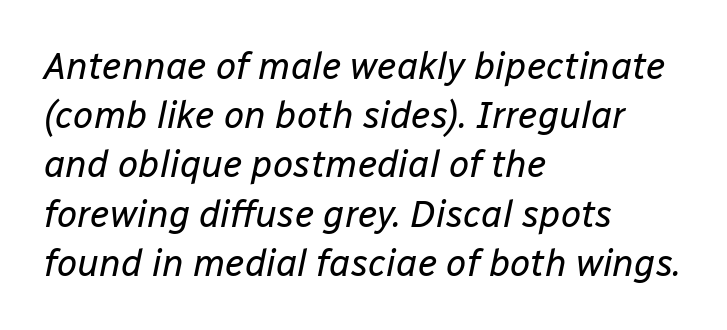
What stands out about the letter spacing? Nothing — it is the standard amount. The passage shown is typed in a proportional face where columns would drift. Evenly set lines give the paragraph a standard silhouette. Caption: multi-line text, flush left, ragged right.
